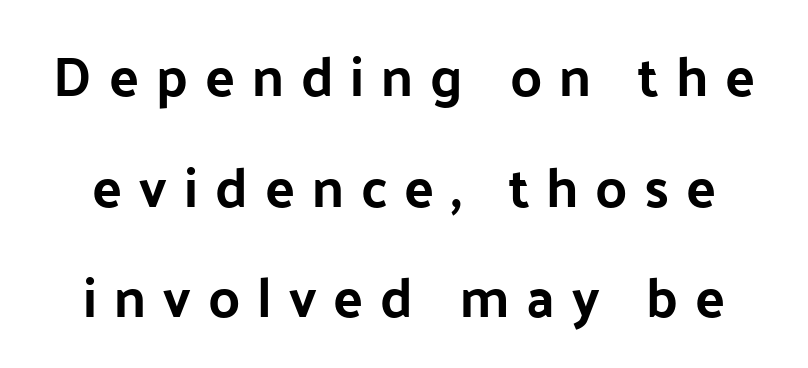
Q: Is the text bold? A: Yes.
Q: Is the text italic (slanted)? A: No, it is upright.
Q: Is the typeface a serif or a sans-serif typeface? A: Sans-serif.
Q: Is the text underlined? A: No.
Q: How is the paragraph aligned? A: Centered.
Q: Is the spacing between letters normal or unusually wide? A: Unusually wide.
Q: Is the spacing between lines tight, normal or loose? A: Loose.
Q: Width (condensed, normal, or wide)? A: Normal.
Q: Stroke contrast? A: Low.
Q: x-height? A: Medium.
Q: Monospaced? A: No.
